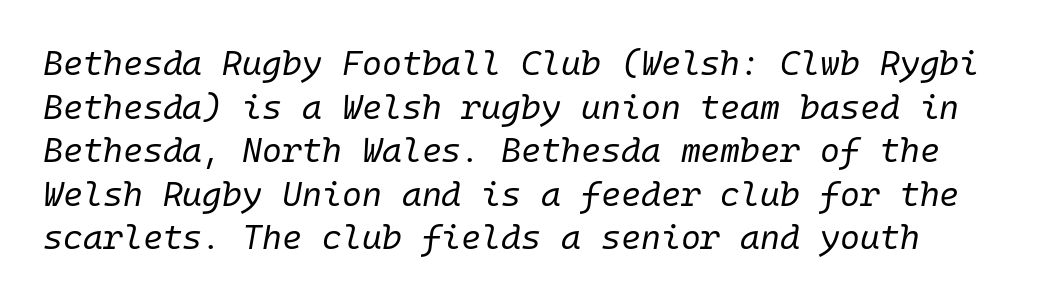
The image shows 34 px regular-weight type, italic (leaning right); set left-aligned, normal line spacing (1.28x), normal letter spacing, not underlined; low stroke contrast and a medium x-height.
